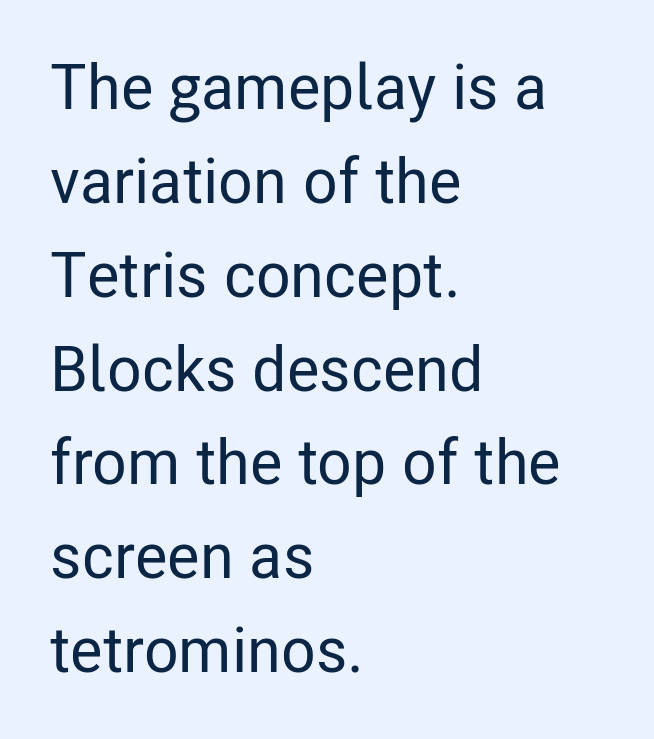
Unlike a traditional serif, this face leaves its strokes unadorned. Letters rest on an invisible, unmarked baseline. Notice how the stems are strictly vertical — no italics here. Every row of glyphs begins at an identical x-position on the left. Caption: standard tracking, unaltered.
